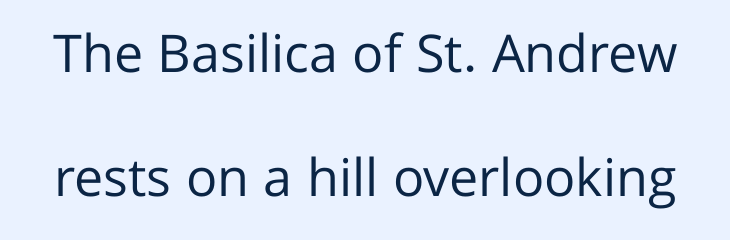
If you measured baseline to baseline, you'd find a long distance. These lines were composed using upright roman letters. The strokes are not fattened; the text isn't bold. The letters sit at their default tracking, neither squeezed nor spread. Unlike a traditional serif, this face leaves its strokes unadorned.
